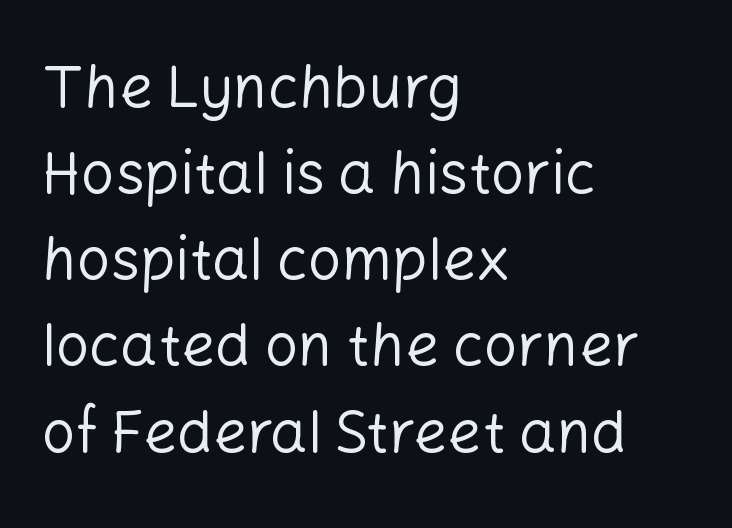
The image shows 59 px regular-weight sans-serif type, upright; set left-aligned, normal line spacing (1.46x), normal letter spacing, not underlined; low stroke contrast and a medium x-height.
